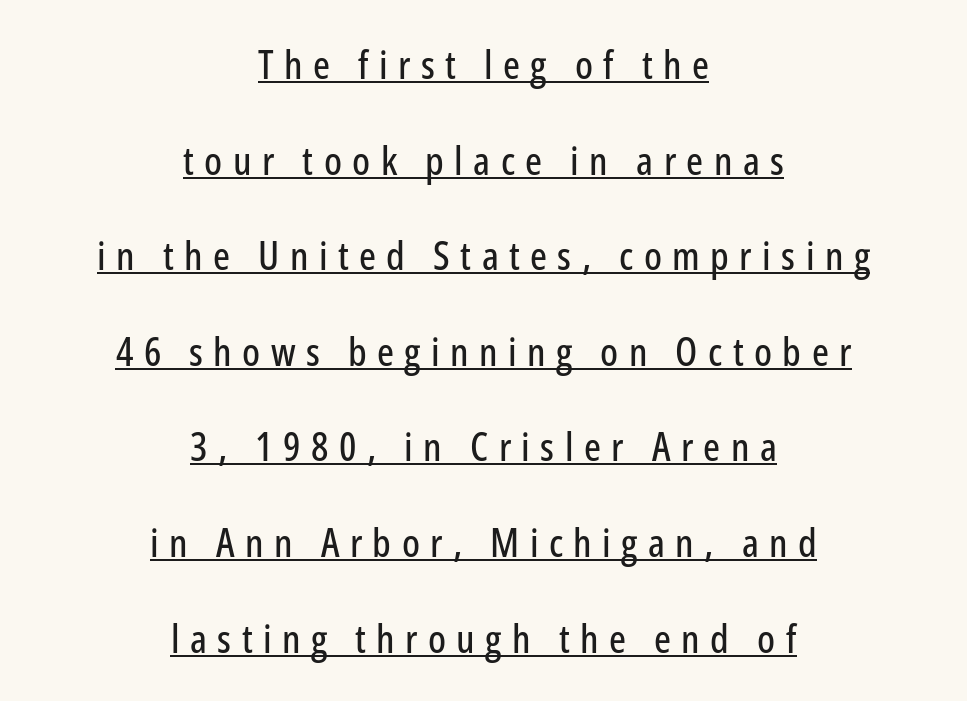
In terms of letterform style, serifs are entirely absent. Every stem runs plumb, perpendicular to the baseline. The lines are spread far apart with generous leading. These lines are rendered in a variable-pitch font. Honestly, the letter spacing is so wide it's the main thing you notice.
